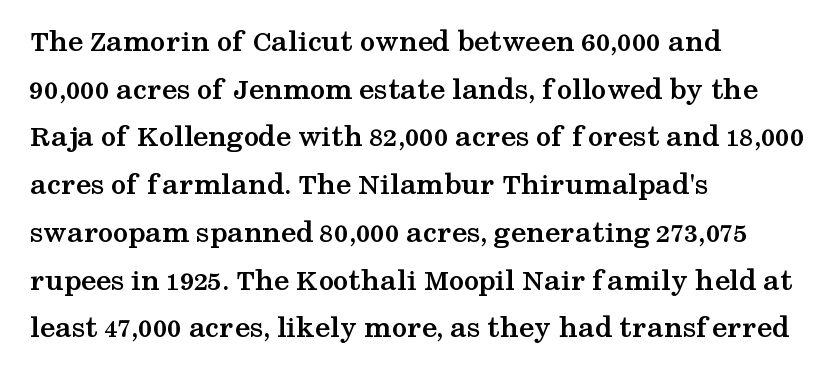
Q: Is the text bold? A: Yes.
Q: Is the text italic (slanted)? A: No, it is upright.
Q: Is the typeface a serif or a sans-serif typeface? A: Serif.
Q: Is the text underlined? A: No.
Q: How is the paragraph aligned? A: Left-aligned.
Q: Is the spacing between letters normal or unusually wide? A: Normal.
Q: Is the spacing between lines tight, normal or loose? A: Normal.
Q: Width (condensed, normal, or wide)? A: Wide.
Q: Stroke contrast? A: Medium.
Q: x-height? A: Medium.
Q: Monospaced? A: No.
